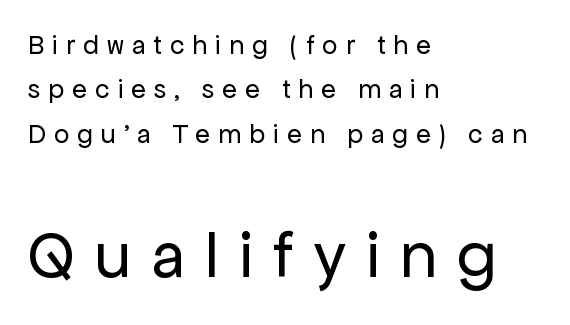
Vertical stems look standard width or narrower in stroke. Each word looks stretched out because of the extra space between its letters. Honestly, the row spacing looks completely unremarkable. Designer's note — italics off, roman on. Descender tails drop into unmarked territory. The face used here is a sans, in the tradition of grotesques and geometrics.
